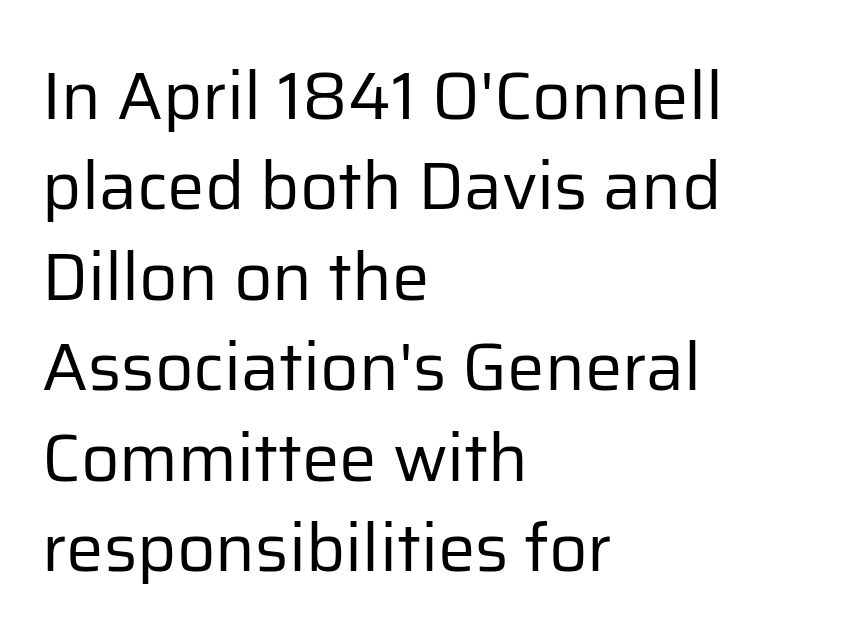
Baseline-to-baseline distance is the conventional proportion of letter height. You could not count columns in this text — the font is proportionally spaced. Descenders hang freely into open space. A sans-serif font was chosen for this passage. Compared with a centered layout, this one pins lines to the left instead. Default kerning and tracking; the words read as compact shapes.
